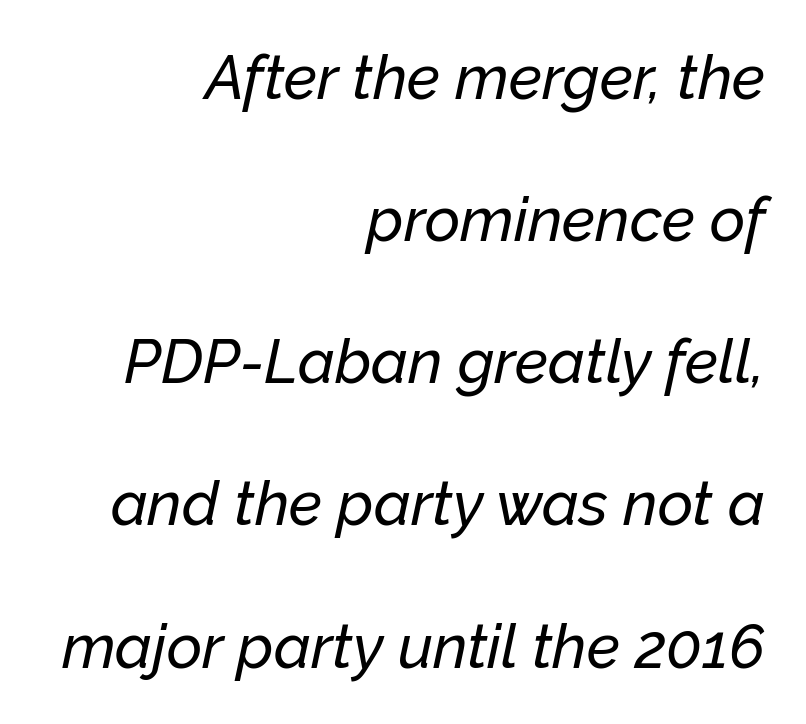
{"italic": "yes", "lean": "right", "slant_degrees": 12, "width": "normal", "stroke_contrast": "low", "x_height": "medium", "monospaced": "no", "underline": "no", "align": "right", "line_spacing": "loose", "line_spacing_ratio": 2.33, "letter_spacing": "normal", "letter_spacing_em": 0.0, "glyph_px": 61}
